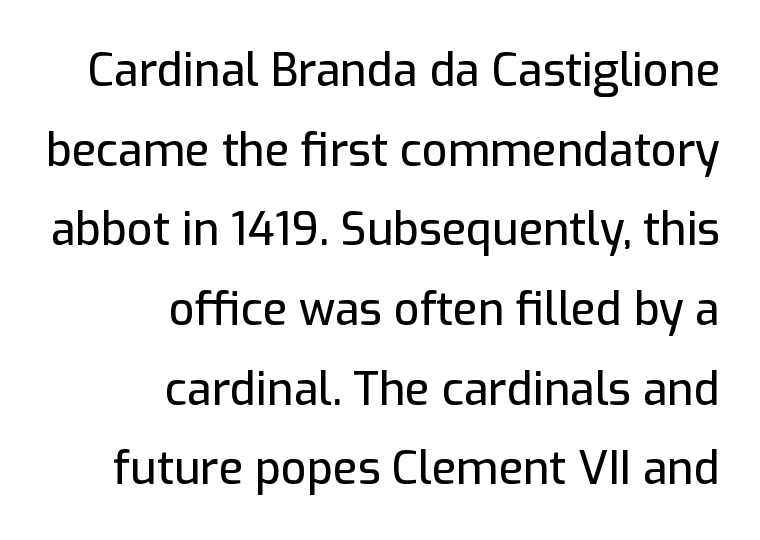
This is the regular roman posture of the typeface. This sample uses a sans-serif face. Casual observation: everything's shoved over to the right. Students, note that the glyphs here touch the page at normal intervals. The face used here is proportionally spaced, like ordinary book or web type.
